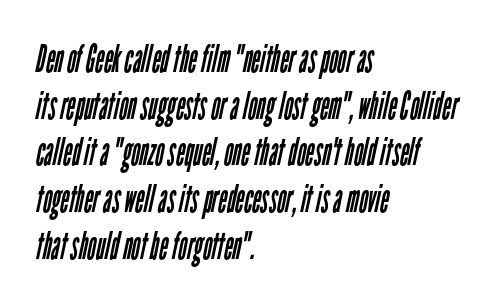
{"serif": "no", "bold": "no", "weight": "regular", "width": "condensed", "stroke_contrast": "low", "x_height": "medium", "monospaced": "no", "underline": "no", "align": "left", "line_spacing_ratio": 1.23, "letter_spacing": "normal", "letter_spacing_em": 0.0, "glyph_px": 38}
